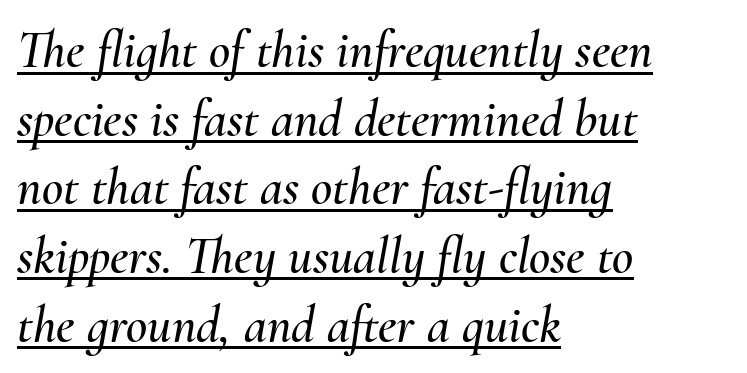
The image shows 52 px text type, italic (leaning right); set left-aligned, normal line spacing (1.32x), normal letter spacing, underlined; medium stroke contrast and a small x-height.
